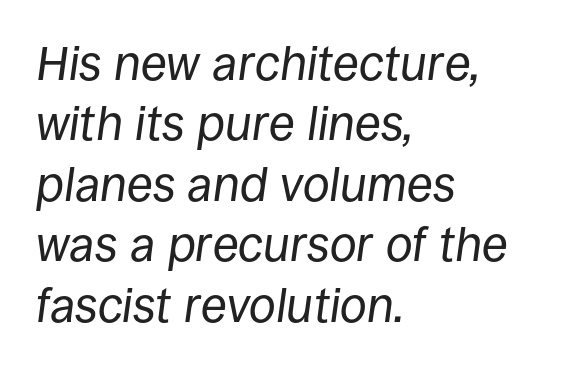
The image shows 48 px regular-weight type, italic (leaning right); set left-aligned, normal line spacing (1.26x), normal letter spacing, not underlined; low stroke contrast and a large x-height.
